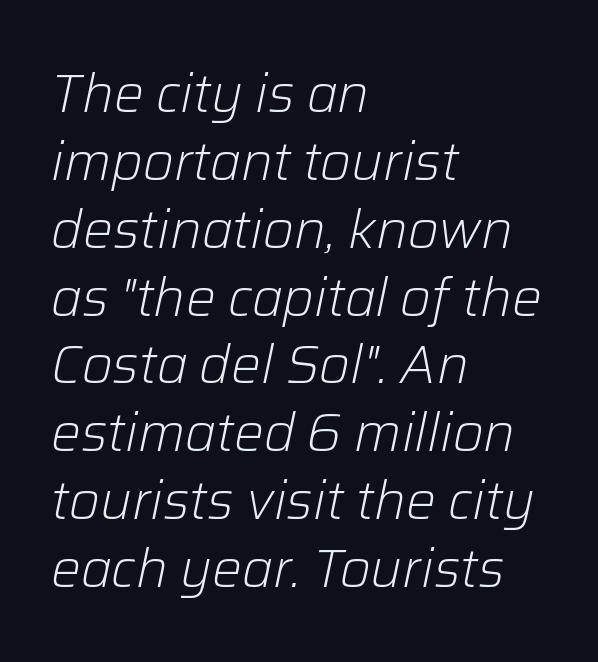
Glyph-to-glyph distance matches everyday printed text. Slanted lettering throughout. The letterforms sit at book weight or below. Clear beneath every line of the passage.
